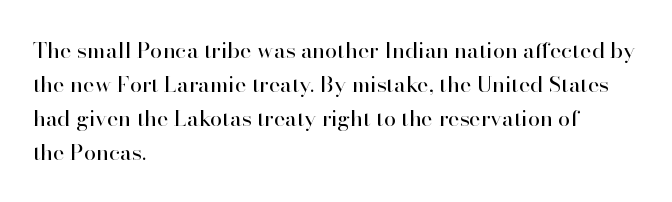
The image shows 22 px text type, upright; set left-aligned, normal line spacing (1.54x), normal letter spacing, not underlined.
